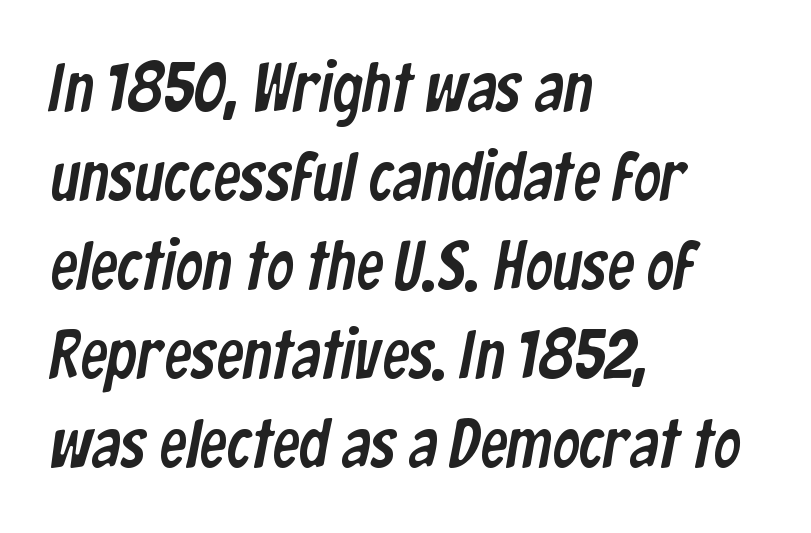
The space directly below the letters is spotless. Observe the absence of serifs on each vertical stroke in this sample. Which margin do the lines hug? The left one — the right edge is uneven. Think of a printed novel: that variable character pitch is what you see here. Tracking value appears to be zero — textbook default spacing. The leading is moderate, giving the passage an even texture.
